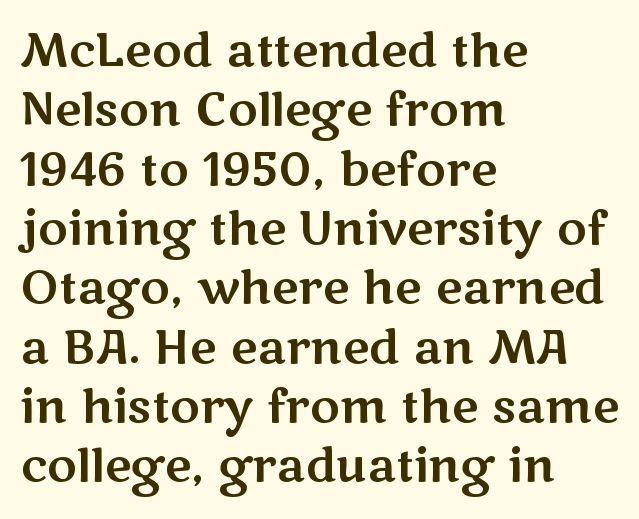
The image shows 46 px wide sans-serif type, upright; set left-aligned, normal line spacing (1.29x), normal letter spacing, not underlined; medium stroke contrast and a medium x-height.
